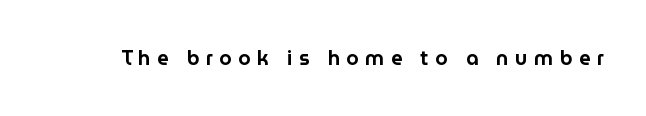
Q: Is the text italic (slanted)? A: No, it is upright.
Q: Is the text underlined? A: No.
Q: Is the spacing between letters normal or unusually wide? A: Unusually wide.
